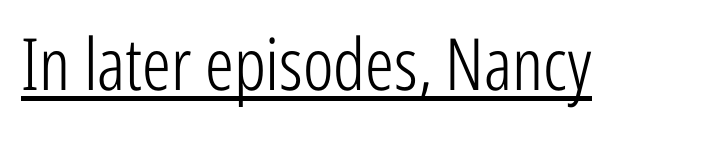
{"serif": "no", "italic": "no", "bold": "no", "weight": "light", "width": "condensed", "stroke_contrast": "low", "x_height": "medium", "monospaced": "no", "underline": "yes", "letter_spacing": "normal", "letter_spacing_em": 0.0, "glyph_px": 72}
